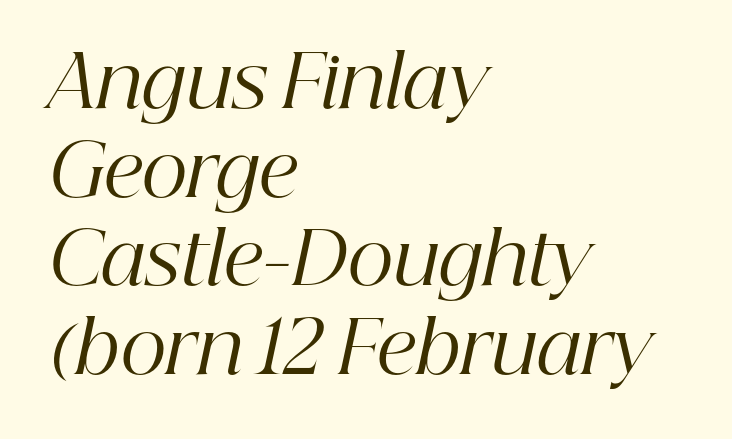
The strokes carry an ordinary text weight at most. This is oblique type, the kind used for emphasis or titles. Yep, those are serifs on the letters. Nobody drew a line under any word here. Varying glyph widths throughout — classic text-font behaviour. The compositor pushed each line to the left boundary.
